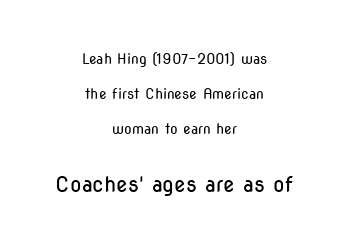
{"italic": "no", "bold": "no", "underline": "no", "align": "center", "line_spacing": "loose", "line_spacing_ratio": 2.49, "letter_spacing": "normal", "letter_spacing_em": 0.0, "larger_block": "second", "size_ratio": 1.5, "glyph_px": 21}
